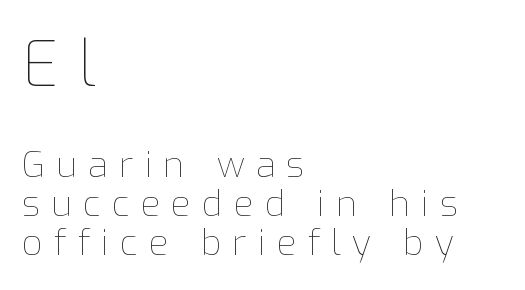
The image shows 63 px thin type, upright; set left-aligned, tight line spacing (1.08x), unusually wide letter spacing (+0.31 em), not underlined; the first (top) block is 1.75x larger; low stroke contrast and a medium x-height.
